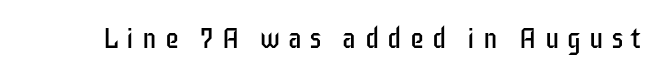
The text was rendered using a sans face with plain stroke endings. Ascenders rise straight up at ninety degrees. The passage shown is typed in a proportional face where columns would drift. No chunkiness to these letters — they're not bold.
